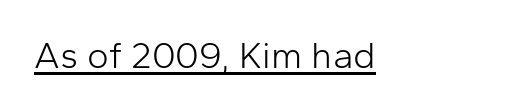
The passage shown is typed in a proportional face where columns would drift. Inter-character spacing is left at the font's built-in metrics. I'd call this a sans setting — the letters go barefoot. The letterforms sit at book weight or below. The letters stand straight up with perfectly vertical stems.
